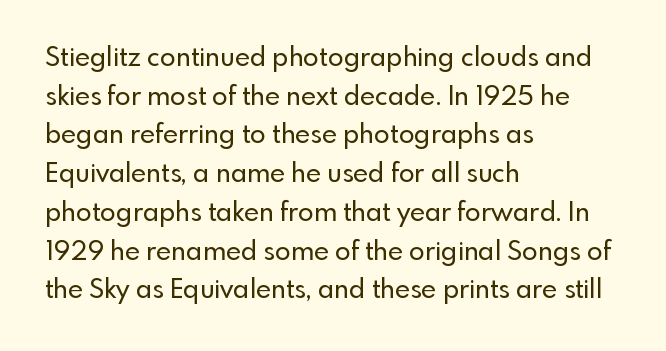
Q: Is the text italic (slanted)? A: No, it is upright.
Q: Is the text underlined? A: No.
Q: How is the paragraph aligned? A: Left-aligned.
Q: Is the spacing between letters normal or unusually wide? A: Normal.
Q: Is the spacing between lines tight, normal or loose? A: Normal.
